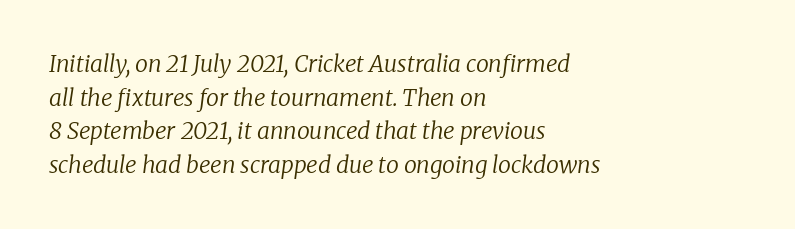
The image shows 23 px text type, italic (leaning right); set left-aligned, normal line spacing (1.46x), normal letter spacing, not underlined.
